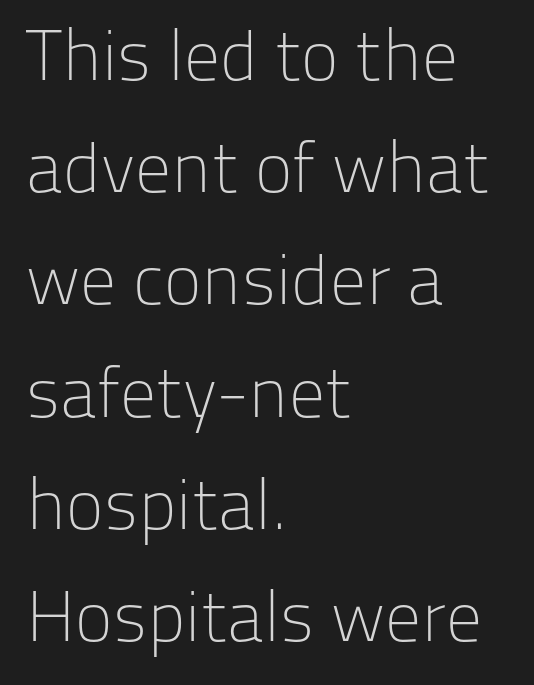
Q: Is the text bold? A: No.
Q: Is the text italic (slanted)? A: No, it is upright.
Q: Is the typeface a serif or a sans-serif typeface? A: Sans-serif.
Q: Is the text underlined? A: No.
Q: How is the paragraph aligned? A: Left-aligned.
Q: Is the spacing between letters normal or unusually wide? A: Normal.
Q: Is the spacing between lines tight, normal or loose? A: Normal.
Q: Width (condensed, normal, or wide)? A: Normal.
Q: Stroke contrast? A: Low.
Q: x-height? A: Medium.
Q: Monospaced? A: No.
